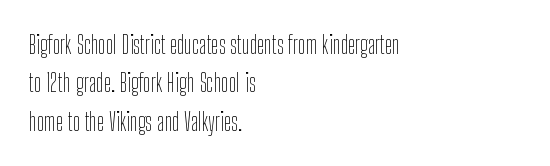
{"italic": "no", "bold": "no", "underline": "no", "align": "left", "line_spacing": "normal", "line_spacing_ratio": 1.54, "letter_spacing": "normal", "letter_spacing_em": 0.0, "glyph_px": 25}
